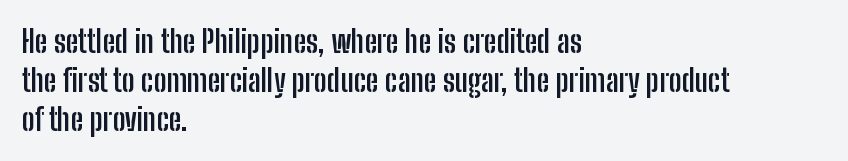
Q: Is the text bold? A: Yes.
Q: Is the text italic (slanted)? A: No, it is upright.
Q: Is the typeface a serif or a sans-serif typeface? A: Sans-serif.
Q: Is the text underlined? A: No.
Q: How is the paragraph aligned? A: Left-aligned.
Q: Is the spacing between letters normal or unusually wide? A: Normal.
Q: Is the spacing between lines tight, normal or loose? A: Normal.
Q: Width (condensed, normal, or wide)? A: Condensed.
Q: Stroke contrast? A: Low.
Q: x-height? A: Medium.
Q: Monospaced? A: No.
